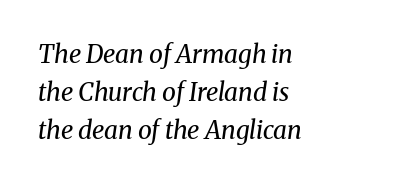
{"italic": "yes", "lean": "right", "slant_degrees": 8, "bold": "no", "underline": "no", "align": "left", "line_spacing": "normal", "line_spacing_ratio": 1.52, "letter_spacing": "normal", "letter_spacing_em": 0.0, "glyph_px": 25}
